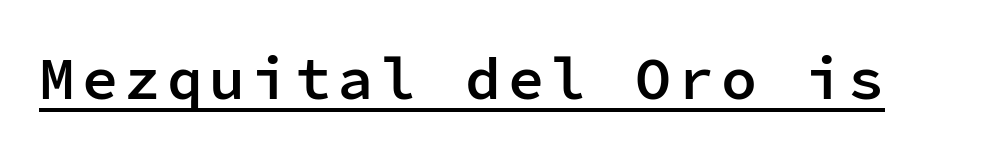
When letters stand straight like this, we call the style roman or upright. This is underlined copy, the kind a proofreader might mark for attention. Does the weight exceed regular? Yes, but only to semibold. The passage shown is typed in a monospace face where columns stay perfectly aligned.
